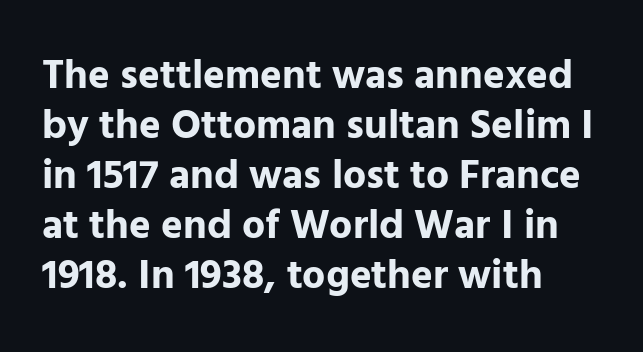
Q: Is the text bold? A: Yes.
Q: Is the text italic (slanted)? A: No, it is upright.
Q: Is the typeface a serif or a sans-serif typeface? A: Sans-serif.
Q: Is the text underlined? A: No.
Q: How is the paragraph aligned? A: Left-aligned.
Q: Is the spacing between letters normal or unusually wide? A: Normal.
Q: Width (condensed, normal, or wide)? A: Normal.
Q: Stroke contrast? A: Low.
Q: x-height? A: Medium.
Q: Monospaced? A: No.
